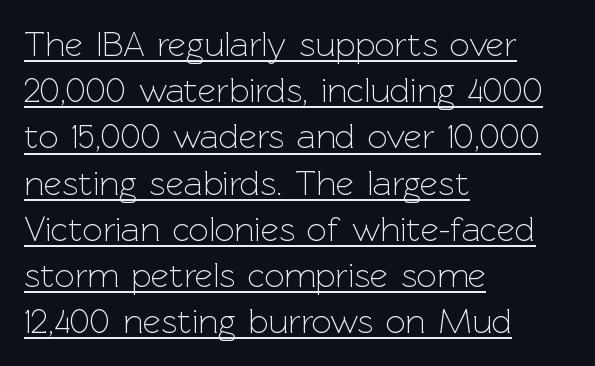
Nothing heavy about these letters — not bold at all. Typeset ragged right — the left edge is the straight one. In terms of posture, this sample is upright. Look at the bottom of the vertical strokes: they stop flat, with no serifs. The passage shown is typed in a proportional face where columns would drift.
